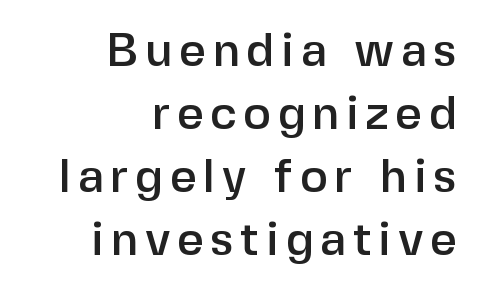
What kind of face is this? One without serifs — a sans. The space beneath each line is pristine and unruled. The face used here is proportionally spaced, like ordinary book or web type. Upright lettering throughout. The designer left line spacing at the default.
